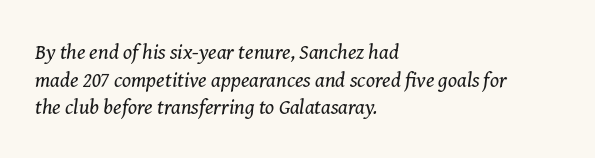
The image shows 21 px text type, italic (leaning right); set left-aligned, normal line spacing (1.31x), normal letter spacing, not underlined.
